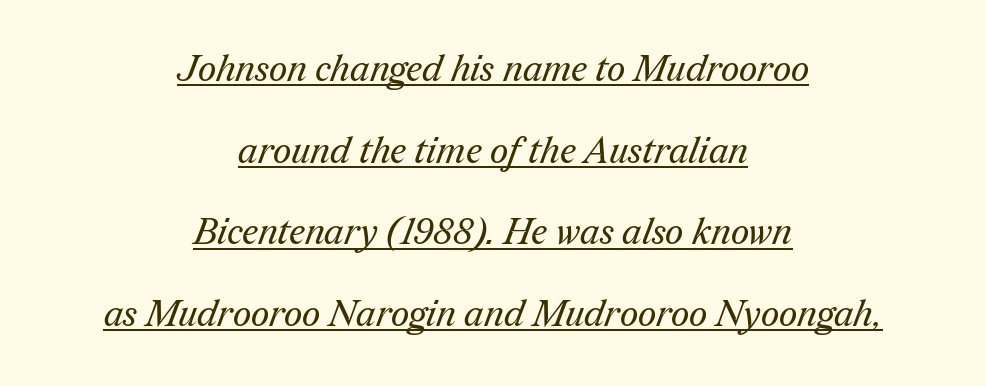
Spacing verdict: proportional, widths tailored to each character. This sample is center-justified, so both line endings float freely. A typesetter would label this face a serif. The rendered words wear a rule along their underside. Counters stay open thanks to moderate or lighter strokes. The space between consecutive lines is lavish.
